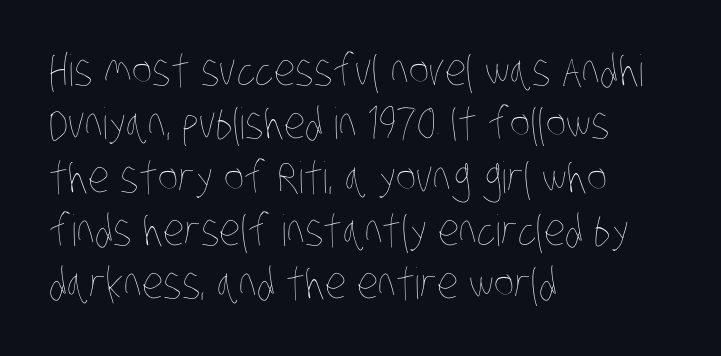
Q: Is the text bold? A: No.
Q: Is the text underlined? A: No.
Q: How is the paragraph aligned? A: Left-aligned.
Q: Is the spacing between letters normal or unusually wide? A: Normal.
Q: Width (condensed, normal, or wide)? A: Condensed.
Q: Stroke contrast? A: Low.
Q: x-height? A: Large.
Q: Monospaced? A: No.
